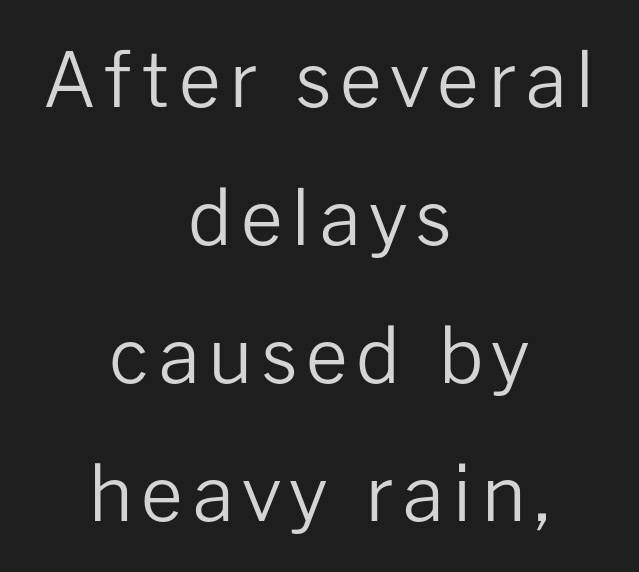
The image shows 75 px regular-weight sans-serif type, upright; set centered, line spacing 1.84x, not underlined; low stroke contrast and a medium x-height.
